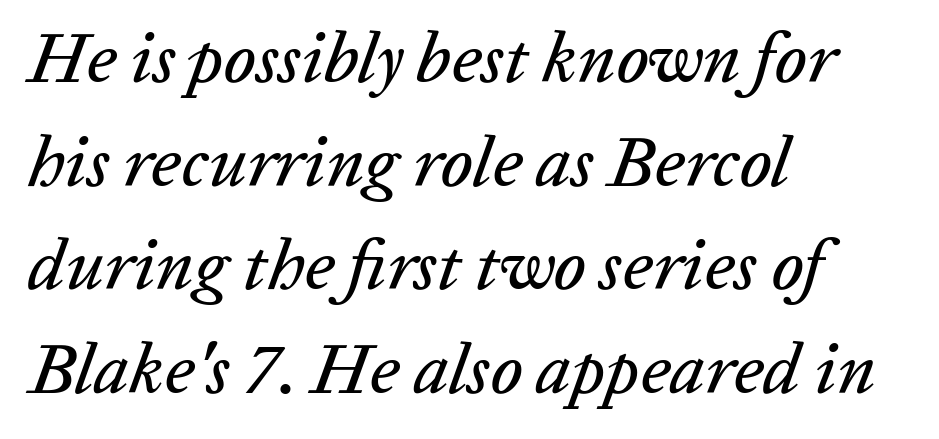
Line spacing here is normal. The letters advance in unequal steps, a hallmark of proportional type. Horizontally, the lines are justified to the leading edge only. The face used here is rendered with its standard letterfit. The passage shown is not underscored anywhere. The whole block is typeset with a tilt.
